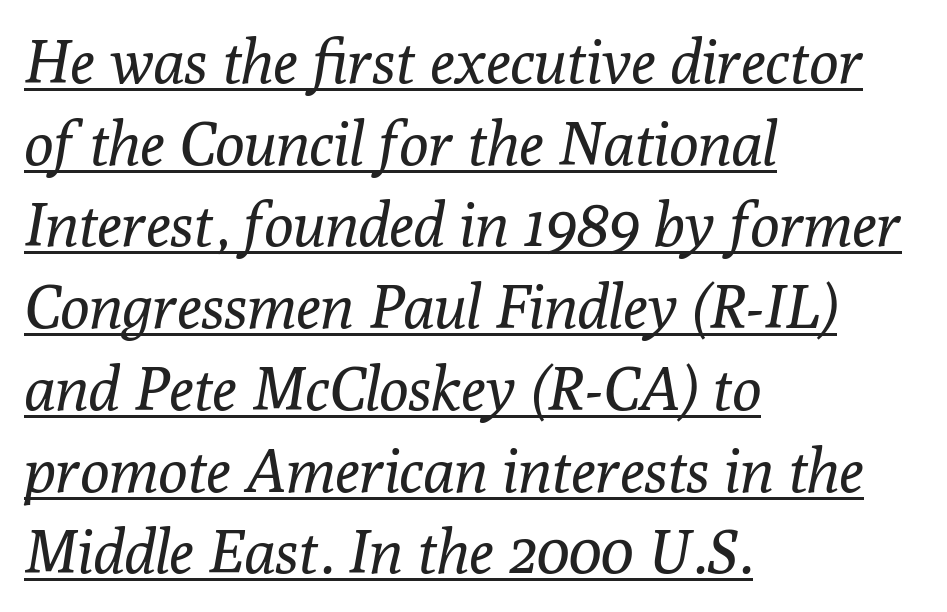
{"serif": "yes", "italic": "yes", "lean": "right", "slant_degrees": 10, "bold": "no", "weight": "regular", "width": "normal", "stroke_contrast": "low", "x_height": "medium", "monospaced": "no", "underline": "yes", "align": "left", "line_spacing": "normal", "line_spacing_ratio": 1.34, "letter_spacing": "normal", "letter_spacing_em": 0.0, "glyph_px": 61}
